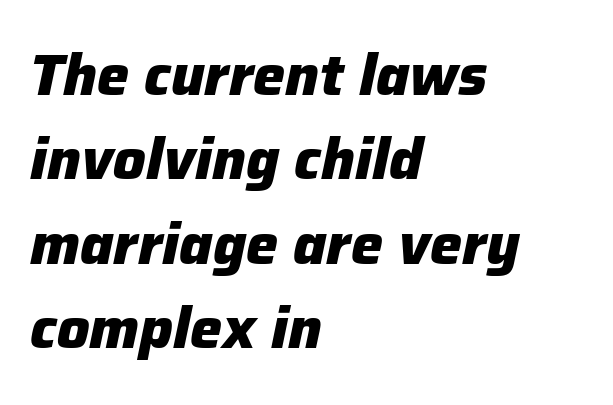
Q: Is the text bold? A: Yes.
Q: Is the text italic (slanted)? A: Yes, it leans right by about 12 degrees.
Q: Is the text underlined? A: No.
Q: How is the paragraph aligned? A: Left-aligned.
Q: Is the spacing between letters normal or unusually wide? A: Normal.
Q: Is the spacing between lines tight, normal or loose? A: Normal.
Q: Width (condensed, normal, or wide)? A: Normal.
Q: Stroke contrast? A: Low.
Q: x-height? A: Medium.
Q: Monospaced? A: No.
